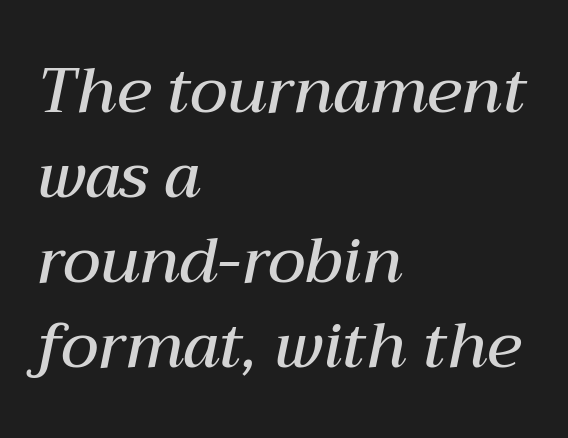
The image shows 63 px semibold type, italic (leaning right); set left-aligned, normal line spacing (1.35x), normal letter spacing, not underlined; medium stroke contrast and a medium x-height.
